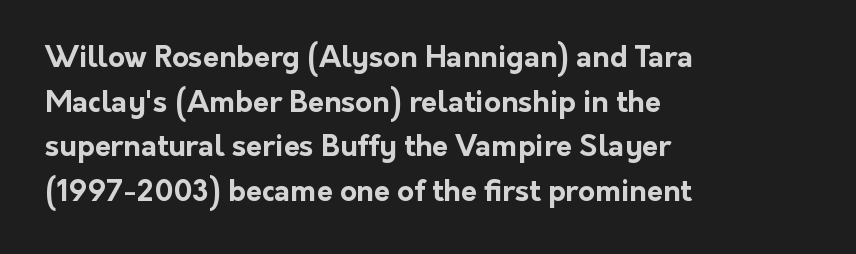
A typesetter would call this proportional, since set widths differ per character. In terms of letterspacing, this is plain default setting. The passage shown is typeset with a sans-serif family. The foot of each line stays bare and open. Line spacing here is normal.
